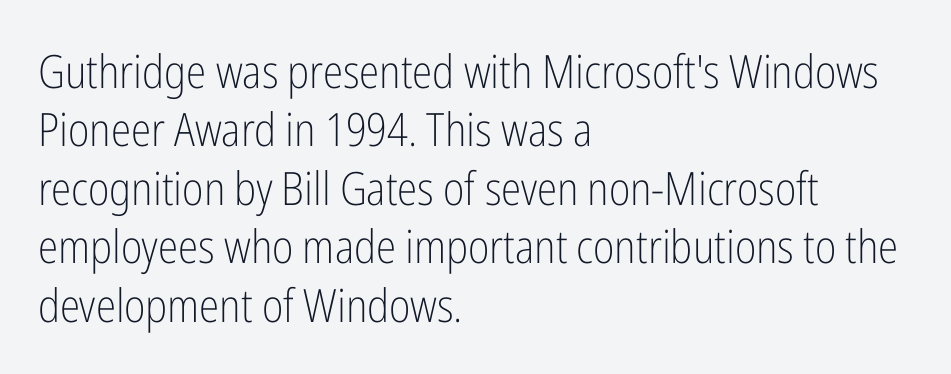
The image shows 46 px light, condensed sans-serif type, upright; set left-aligned, normal line spacing (1.27x), normal letter spacing, not underlined; low stroke contrast and a medium x-height.
